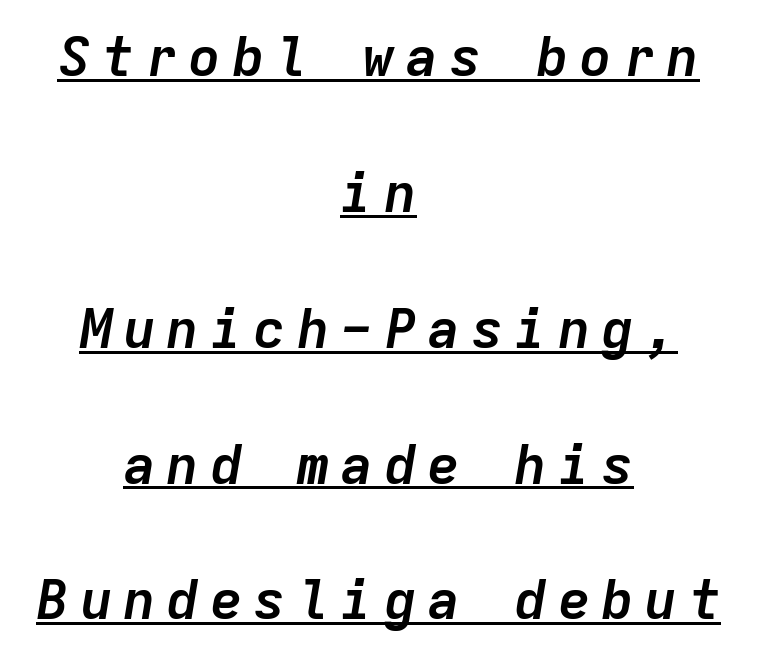
Reading down the column, the eye jumps a long way to each next line. Line starts and ends both wander, symmetrically. These lines carry a lot of weight — the face is fully bold. Honestly, the underline is the first thing you notice here. Italic: yes, the glyphs are oblique. A typesetter would call this monospace, since all characters share one set width.
